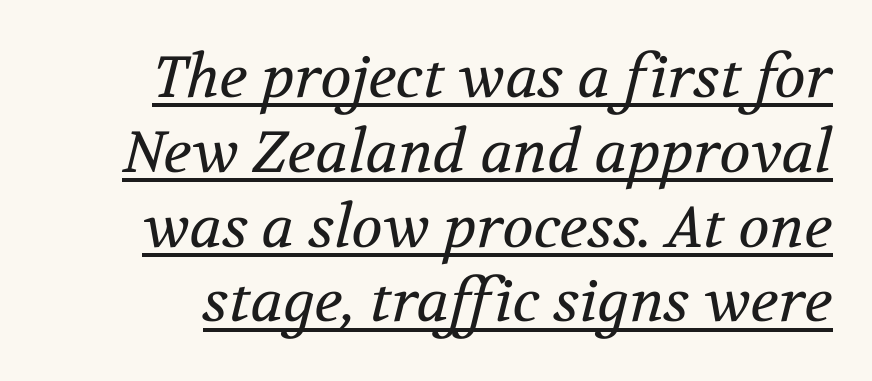
No letter is thick-stroked: the sample isn't bold. Serifs: yes, visible at the terminals of the letterforms. Letter spacing: default. Normally led — the rows are evenly, conventionally spaced.
